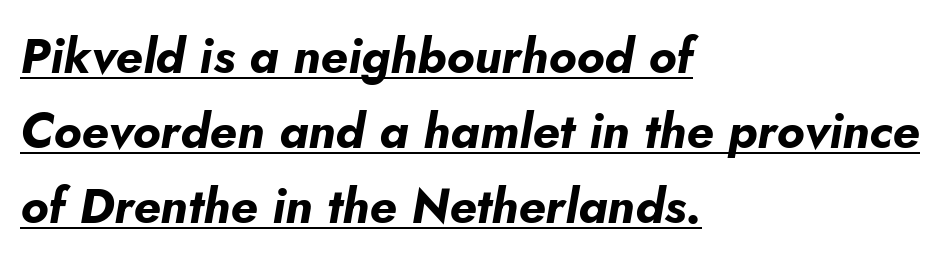
Each glyph is drawn with heavy, bold strokes. Compared with undecorated copy, this sample adds a rule below the words. The passage shown is typed in a proportional face where columns would drift. Regarding leading, the lines here are spaced in the standard way. Style check: oblique.
